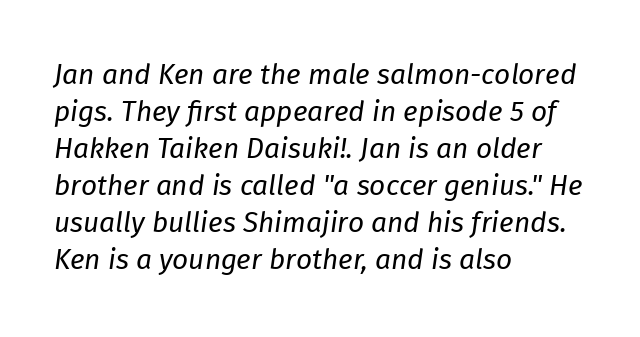
Q: Is the text bold? A: No.
Q: Is the text italic (slanted)? A: Yes, it leans right by about 8 degrees.
Q: Is the text underlined? A: No.
Q: How is the paragraph aligned? A: Left-aligned.
Q: Is the spacing between letters normal or unusually wide? A: Normal.
Q: Is the spacing between lines tight, normal or loose? A: Normal.
Q: Width (condensed, normal, or wide)? A: Normal.
Q: Stroke contrast? A: Low.
Q: x-height? A: Medium.
Q: Monospaced? A: No.
